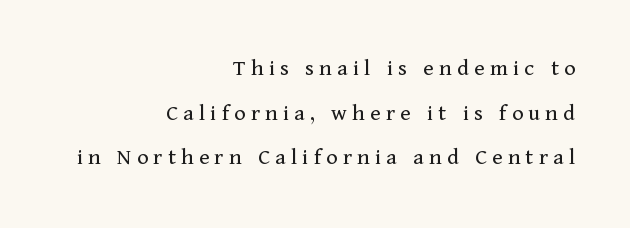
{"italic": "no", "bold": "no", "underline": "no", "align": "right", "line_spacing_ratio": 1.86, "letter_spacing": "wide", "letter_spacing_em": 0.22, "glyph_px": 24}
